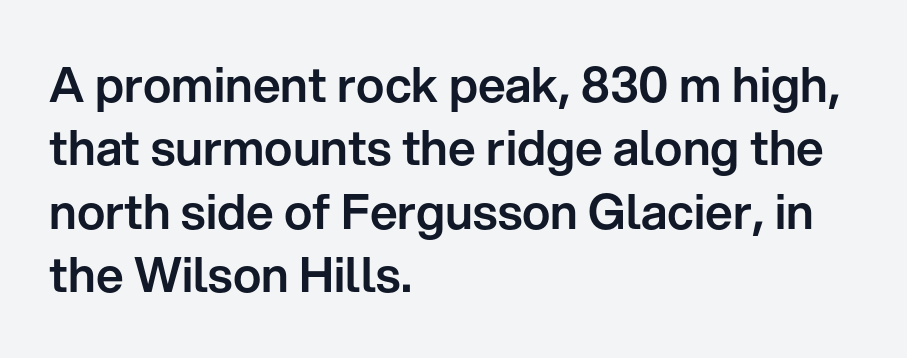
The passage shown is typed in a proportional face where columns would drift. Each new line begins a customary step beneath the previous one. Bare-footed words on every line. Look at the tracking — it's just the regular setting, nothing added. The font family rendered here belongs to the sans-serif group. Every stem runs plumb, perpendicular to the baseline.
